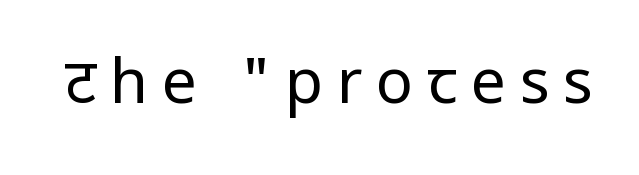
The image shows 62 px regular-weight, condensed sans-serif type, upright; set unusually wide letter spacing (+0.22 em), not underlined; low stroke contrast.
